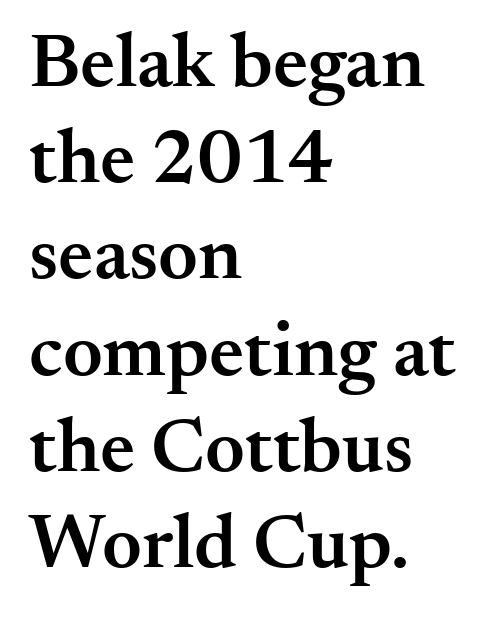
The image shows 77 px semibold serif type, upright; set left-aligned, normal line spacing (1.25x), normal letter spacing, not underlined; medium stroke contrast and a small x-height.
